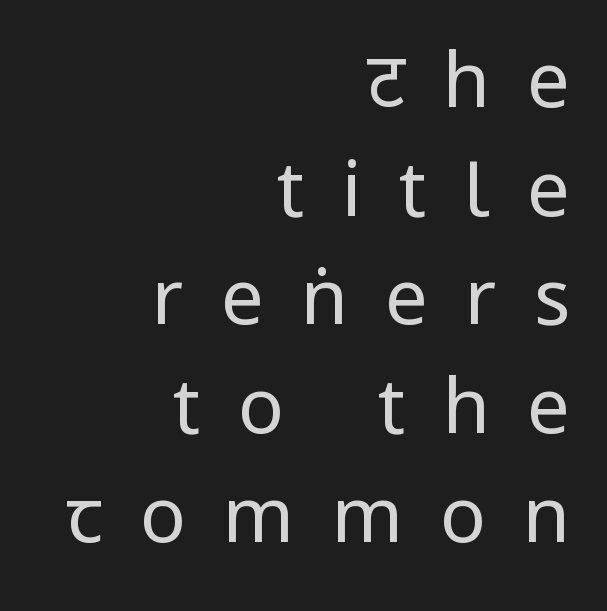
The strokes carry an ordinary text weight at most. Leftover space on each line is placed entirely before the opening word. Between one letter and the next there's a generous, obvious gap. The leading is moderate, giving the passage an even texture.
